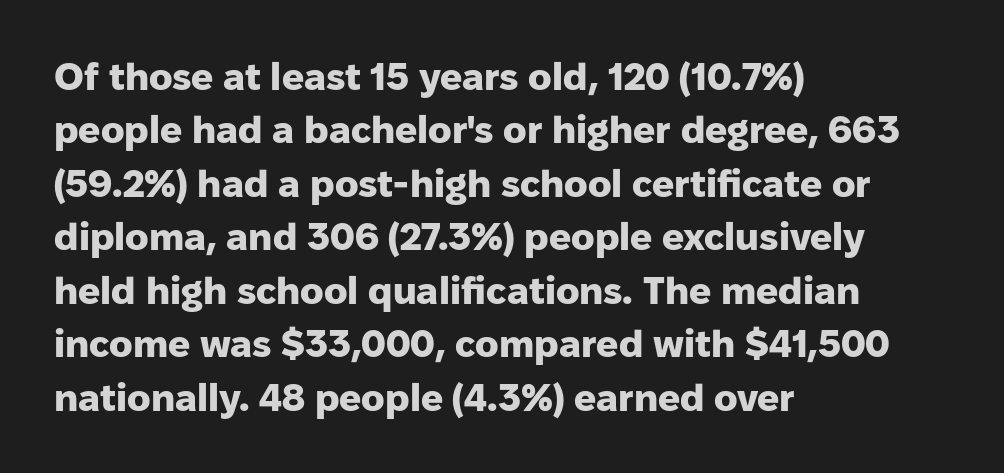
{"serif": "no", "italic": "no", "bold": "yes", "weight": "heavy", "width": "normal", "stroke_contrast": "low", "x_height": "medium", "monospaced": "no", "underline": "no", "align": "left", "line_spacing": "normal", "line_spacing_ratio": 1.37, "letter_spacing": "normal", "letter_spacing_em": 0.0, "glyph_px": 39}
